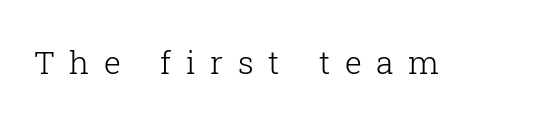
The image shows 32 px light serif type, upright; set unusually wide letter spacing (+0.45 em), not underlined; low stroke contrast and a medium x-height.
